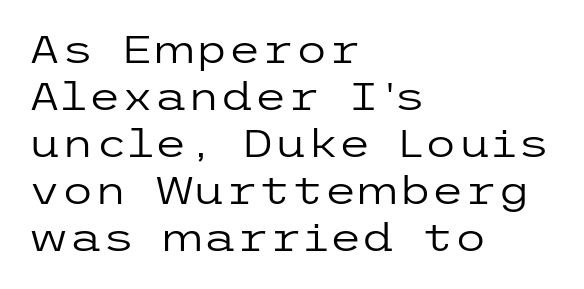
Q: Is the text bold? A: No.
Q: Is the text italic (slanted)? A: No, it is upright.
Q: Is the typeface a serif or a sans-serif typeface? A: Sans-serif.
Q: Is the text underlined? A: No.
Q: How is the paragraph aligned? A: Left-aligned.
Q: Is the spacing between letters normal or unusually wide? A: Normal.
Q: Width (condensed, normal, or wide)? A: Wide.
Q: Stroke contrast? A: Low.
Q: x-height? A: Medium.
